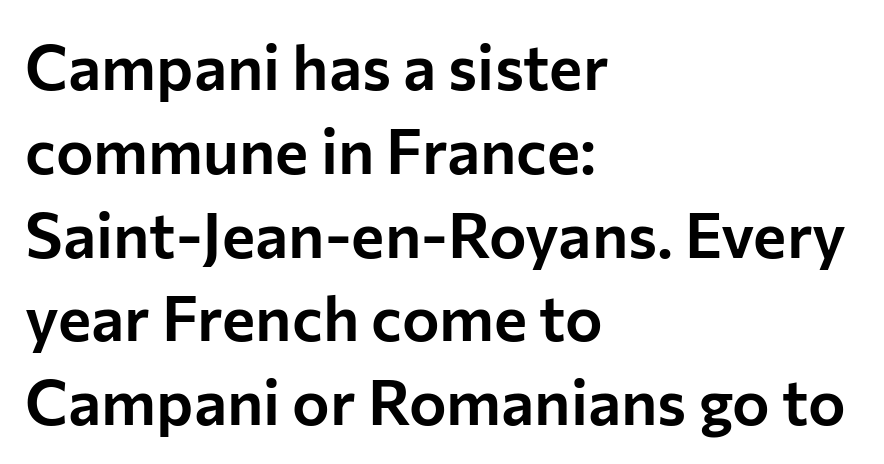
Q: Is the text italic (slanted)? A: No, it is upright.
Q: Is the typeface a serif or a sans-serif typeface? A: Sans-serif.
Q: Is the text underlined? A: No.
Q: How is the paragraph aligned? A: Left-aligned.
Q: Is the spacing between letters normal or unusually wide? A: Normal.
Q: Is the spacing between lines tight, normal or loose? A: Normal.
Q: Width (condensed, normal, or wide)? A: Normal.
Q: Stroke contrast? A: Low.
Q: x-height? A: Medium.
Q: Monospaced? A: No.
